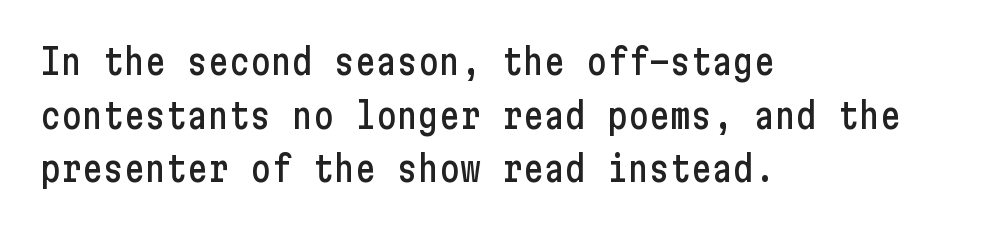
Nobody touched the tracking dial on this one. Quick note: interline space is typical. The passage shown is typeset with a sans-serif family. Casual observation: everything's shoved over to the left.
